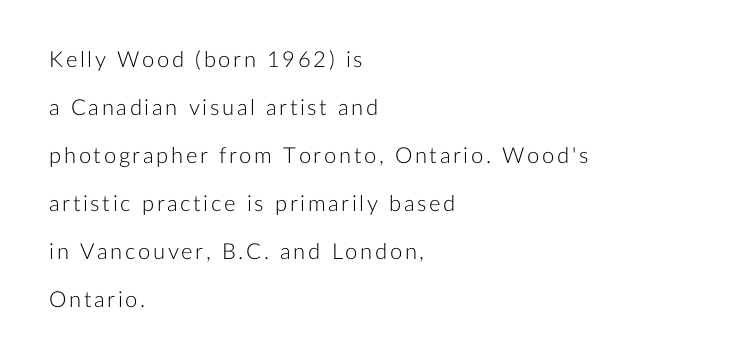
Stems here are at most as thick as an everyday book face. The letters stand upright; this is a roman face. This rendering features lettering with no underline. Left-aligned paragraph, ragged on the right. Does the leading feel generous? Absolutely, it's lavish.
